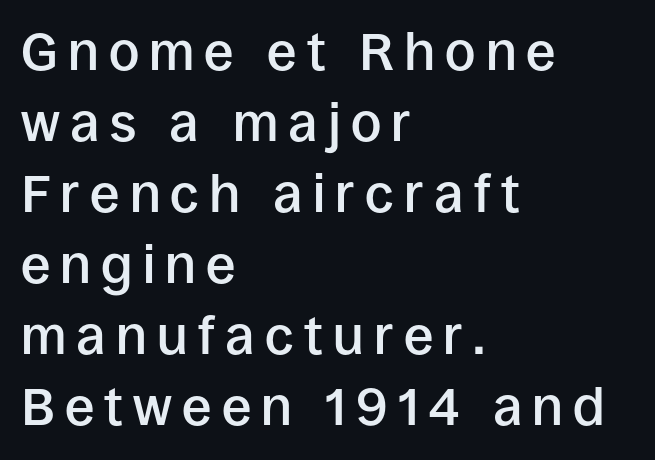
The image shows 53 px semibold sans-serif type, upright; set left-aligned, normal line spacing (1.34x), not underlined; low stroke contrast and a large x-height.
